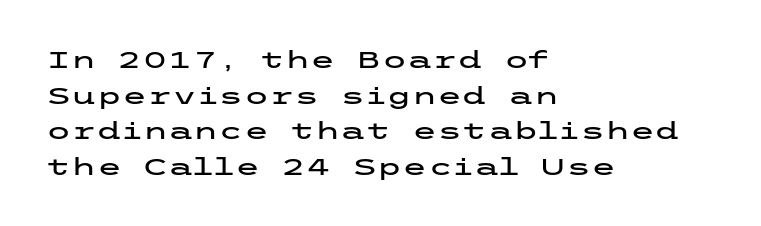
Every row of glyphs begins at an identical x-position on the left. The passage shown has conventional tracking throughout. A typesetter would mark this as roman, not italic. Letters rest on an invisible, unmarked baseline. In terms of leading, this rendering sits right in the middle.
